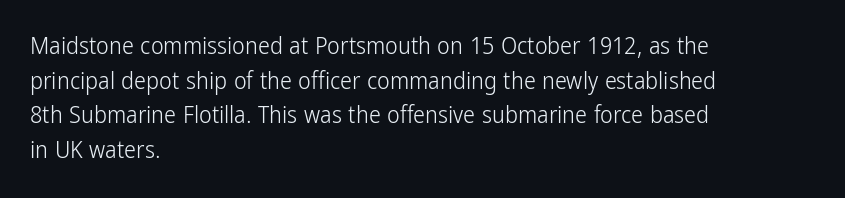
The image shows 24 px text type, upright; set left-aligned, normal line spacing (1.44x), normal letter spacing, not underlined.
